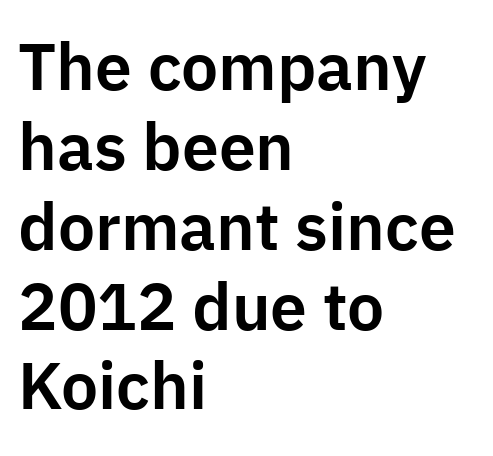
{"serif": "no", "italic": "no", "width": "normal", "stroke_contrast": "low", "x_height": "medium", "monospaced": "no", "underline": "no", "align": "left", "line_spacing_ratio": 1.21, "letter_spacing": "normal", "letter_spacing_em": 0.0, "glyph_px": 66}
